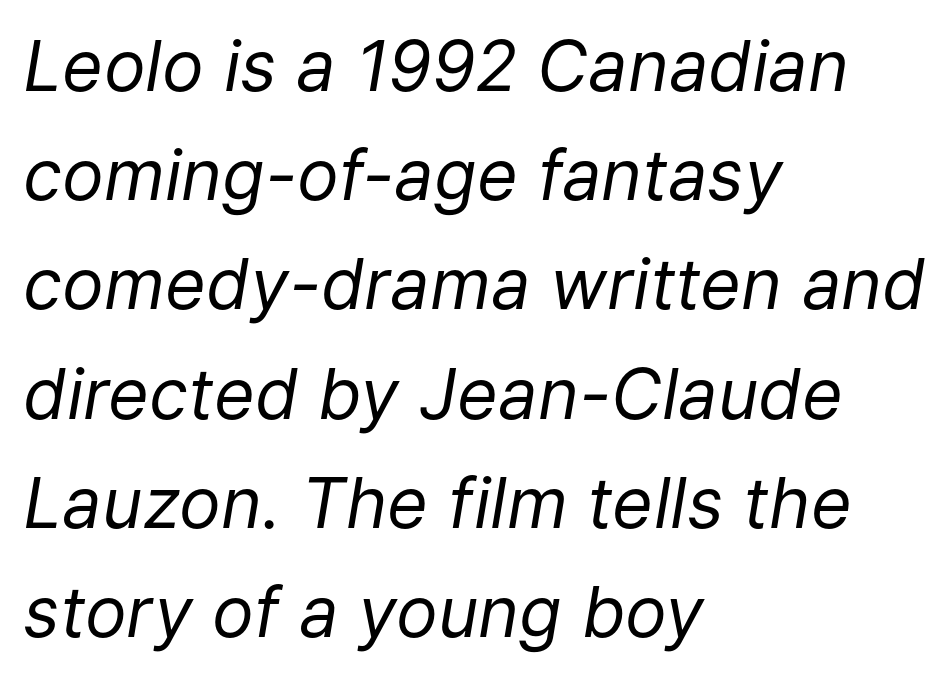
Q: Is the text bold? A: No.
Q: Is the text italic (slanted)? A: Yes, it leans right by about 9 degrees.
Q: Is the text underlined? A: No.
Q: How is the paragraph aligned? A: Left-aligned.
Q: Is the spacing between letters normal or unusually wide? A: Normal.
Q: Is the spacing between lines tight, normal or loose? A: Normal.
Q: Width (condensed, normal, or wide)? A: Normal.
Q: Stroke contrast? A: Low.
Q: x-height? A: Medium.
Q: Monospaced? A: No.
